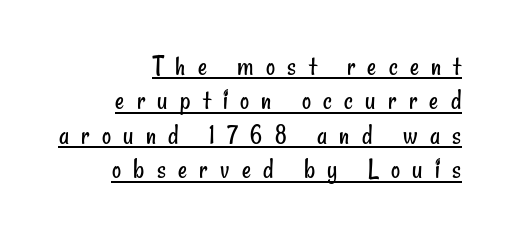
The image shows 28 px regular-weight, condensed sans-serif type; set right-aligned, line spacing 1.23x, unusually wide letter spacing (+0.44 em), underlined; low stroke contrast and a small x-height.
